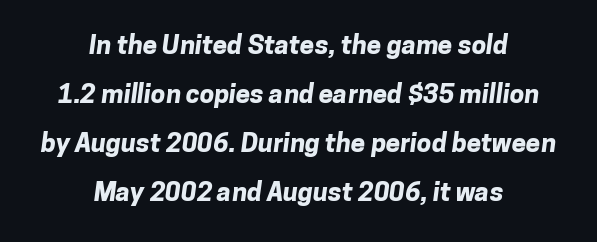
Q: Is the text bold? A: Yes.
Q: Is the text underlined? A: No.
Q: How is the paragraph aligned? A: Centered.
Q: Is the spacing between letters normal or unusually wide? A: Normal.
